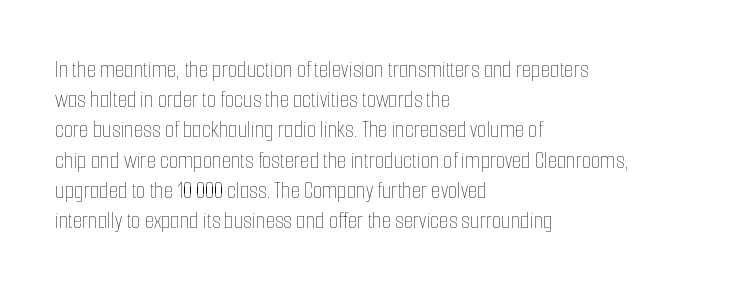
The weight would be labelled regular, book, light, or lighter still. Every stem runs plumb, perpendicular to the baseline. Descender tails drop into unmarked territory. One glance says typical: line gaps are just what's usual.
